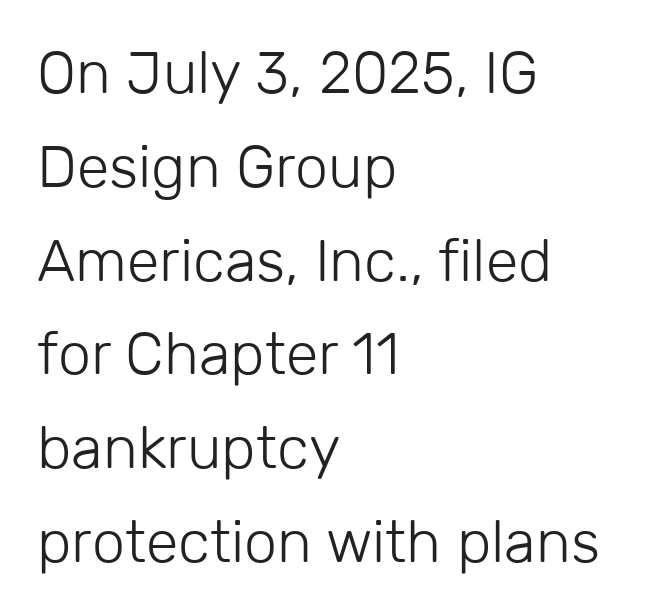
Q: Is the text bold? A: No.
Q: Is the text italic (slanted)? A: No, it is upright.
Q: Is the typeface a serif or a sans-serif typeface? A: Sans-serif.
Q: Is the text underlined? A: No.
Q: How is the paragraph aligned? A: Left-aligned.
Q: Is the spacing between letters normal or unusually wide? A: Normal.
Q: Is the spacing between lines tight, normal or loose? A: Normal.
Q: Width (condensed, normal, or wide)? A: Normal.
Q: Stroke contrast? A: Low.
Q: x-height? A: Medium.
Q: Monospaced? A: No.
